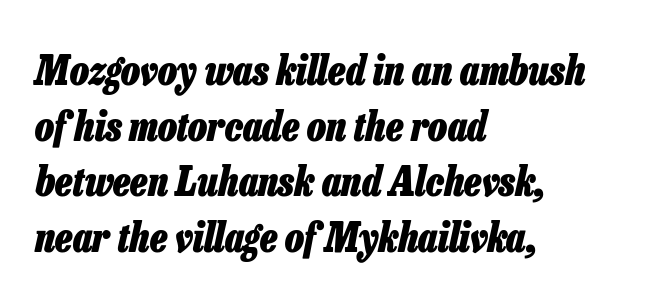
The image shows 40 px heavy, condensed type, italic (leaning right); set left-aligned, normal line spacing (1.39x), normal letter spacing, not underlined; low stroke contrast and a medium x-height.
